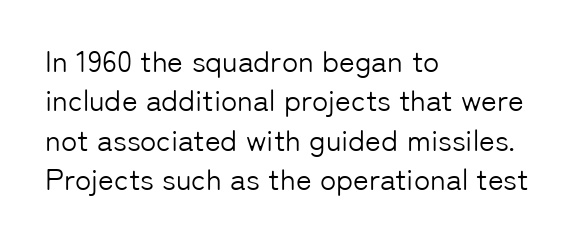
Anything drawn beneath the words? Only blank space. The rendering shows plain stroke endings on the letterforms — a sans-serif design. This rendering uses left alignment, leaving the right contour irregular. These lines were composed using upright roman letters. The letters advance in unequal steps, a hallmark of proportional type.
